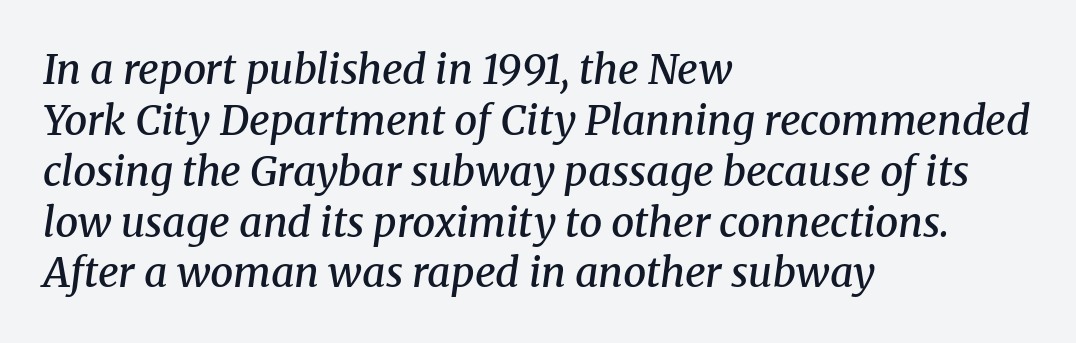
The image shows 41 px semibold serif type, italic (leaning right); set left-aligned, line spacing 1.24x, normal letter spacing, not underlined; medium stroke contrast and a medium x-height.
